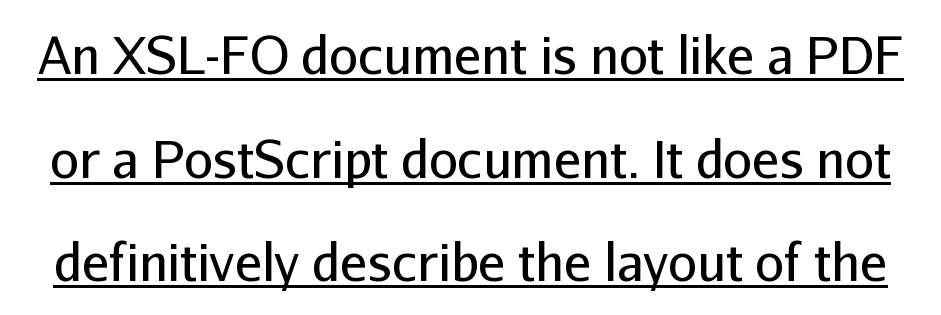
Q: Is the text bold? A: No.
Q: Is the text italic (slanted)? A: No, it is upright.
Q: Is the typeface a serif or a sans-serif typeface? A: Sans-serif.
Q: Is the text underlined? A: Yes.
Q: Is the spacing between letters normal or unusually wide? A: Normal.
Q: Is the spacing between lines tight, normal or loose? A: Loose.
Q: Width (condensed, normal, or wide)? A: Normal.
Q: Stroke contrast? A: Low.
Q: x-height? A: Medium.
Q: Monospaced? A: No.
